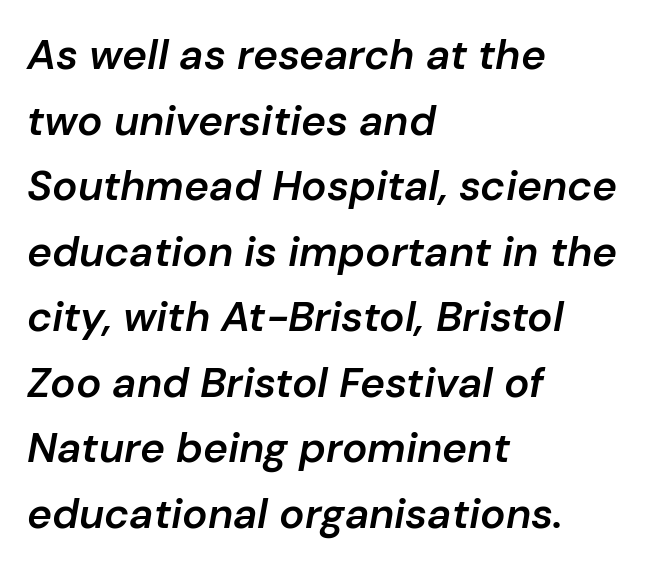
Q: Is the text bold? A: Semi-bold.
Q: Is the text italic (slanted)? A: Yes, it leans right by about 10 degrees.
Q: Is the text underlined? A: No.
Q: How is the paragraph aligned? A: Left-aligned.
Q: Is the spacing between letters normal or unusually wide? A: Normal.
Q: Is the spacing between lines tight, normal or loose? A: Normal.
Q: Width (condensed, normal, or wide)? A: Normal.
Q: Stroke contrast? A: Low.
Q: x-height? A: Medium.
Q: Monospaced? A: No.
